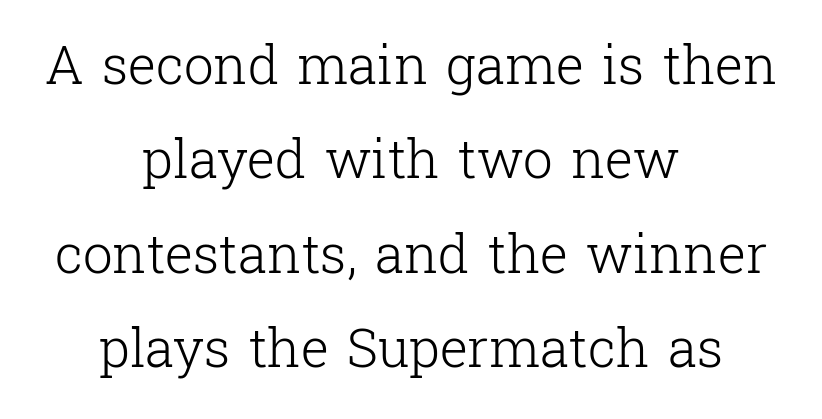
This sample has the flowing, uneven cadence of proportional lettering. Each letter's strokes conclude with small projecting serifs. Between one letter and the next there's only the usual sliver of space. The string is rendered with underlining switched off. Unlike italic type, these characters show no tilt at all. Horizontal alignment here is central, giving a formal, balanced look.
